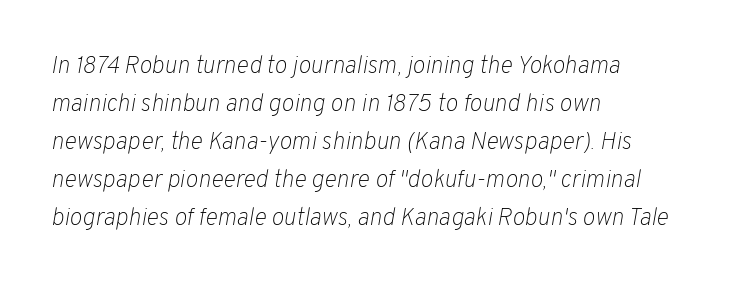
{"italic": "yes", "lean": "right", "slant_degrees": 10, "bold": "no", "underline": "no", "align": "left", "line_spacing": "normal", "line_spacing_ratio": 1.58, "letter_spacing": "normal", "letter_spacing_em": 0.0, "glyph_px": 24}
